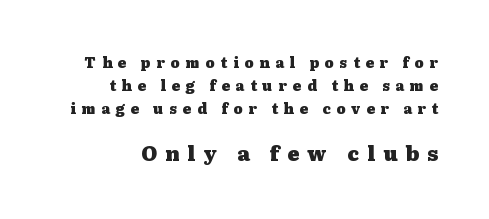
{"italic": "no", "bold": "yes", "underline": "no", "line_spacing": "normal", "line_spacing_ratio": 1.66, "letter_spacing": "wide", "letter_spacing_em": 0.41, "larger_block": "second", "size_ratio": 1.43, "glyph_px": 20}
